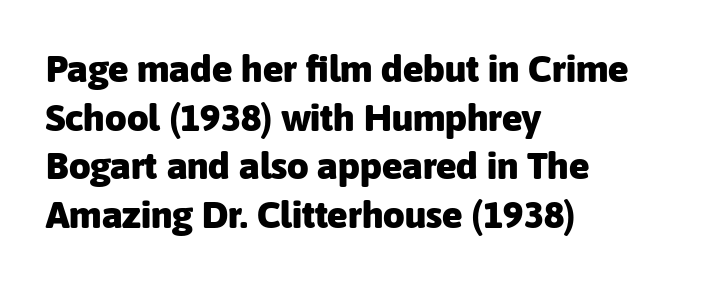
Regarding leading, the lines here are spaced in the standard way. The letters stand straight up with perfectly vertical stems. Glance below the letters and you will spot only blank space. The passage is arranged the way most books set body copy — flush left.
